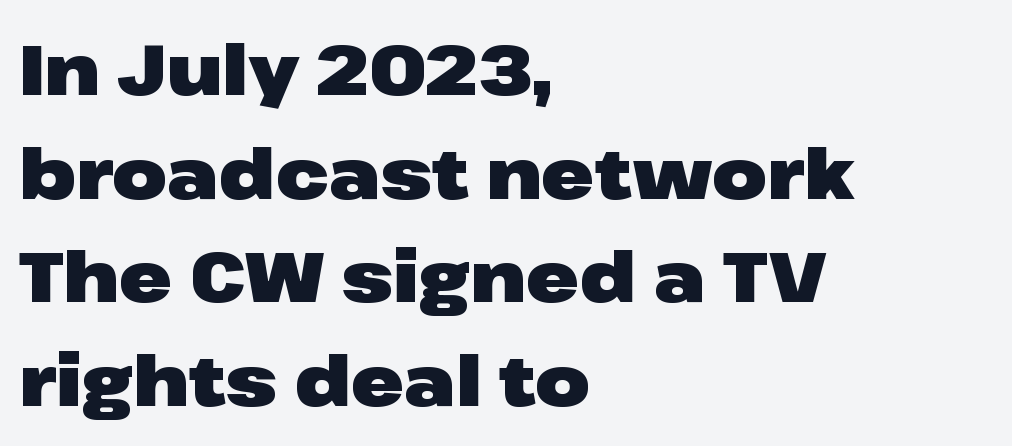
Q: Is the text bold? A: Yes.
Q: Is the text italic (slanted)? A: No, it is upright.
Q: Is the typeface a serif or a sans-serif typeface? A: Sans-serif.
Q: Is the text underlined? A: No.
Q: How is the paragraph aligned? A: Left-aligned.
Q: Is the spacing between letters normal or unusually wide? A: Normal.
Q: Is the spacing between lines tight, normal or loose? A: Normal.
Q: Width (condensed, normal, or wide)? A: Wide.
Q: Stroke contrast? A: Low.
Q: x-height? A: Medium.
Q: Monospaced? A: No.
